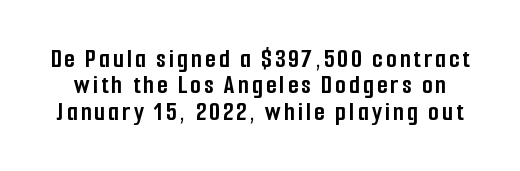
Summary of weight: heavy, a full bold. The string is rendered with underlining switched off. This sample uses an upright cut, with every glyph sitting square on the baseline. Summary of vertical rhythm: compact, with narrow interline spacing.
